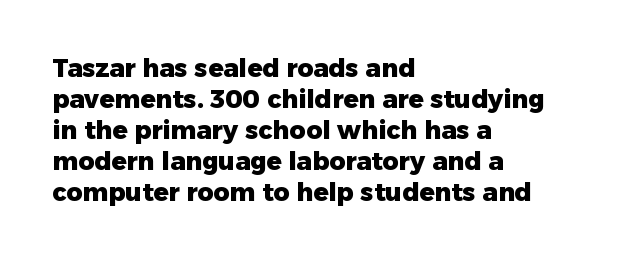
The image shows 25 px bold type, upright; set left-aligned, line spacing 1.24x, normal letter spacing, not underlined.
